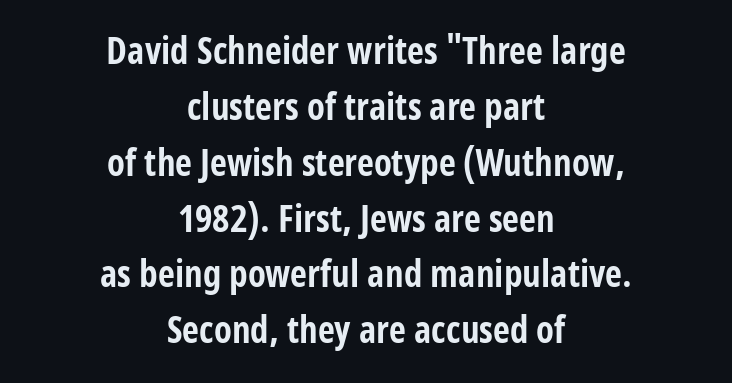
Vertically, the passage feels balanced, rows spaced as you'd expect. Beneath every word, the page is bare. This rendering uses center alignment, leaving both contours irregular but symmetric. Students, note that the glyphs here touch the page at normal intervals. Every letter is thick-stroked: bold, no question.
